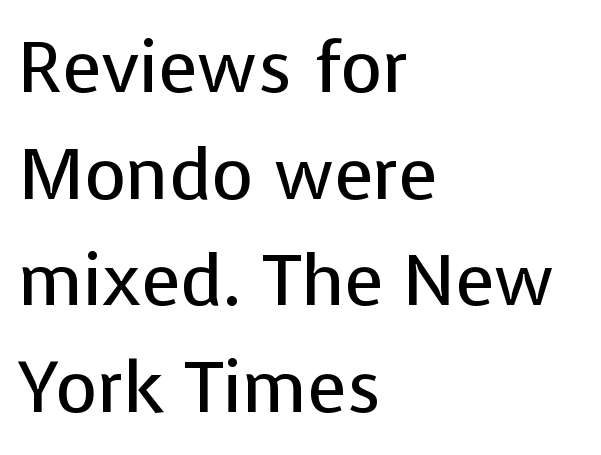
The type family on display is of the sans-serif kind. A typesetter would call this proportional, since set widths differ per character. There is no visible air inserted between adjacent glyphs. In terms of posture, this sample is upright. Alignment: flush left. Only glyphs here, with clear space below each row.
